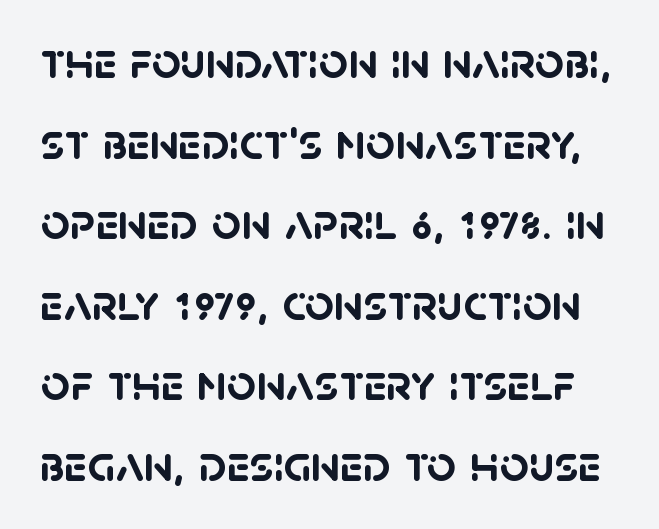
The passage shown stacks its lines at a standard gap. Standard letterfit; no display-style spreading of the glyphs. This sample uses a sans-serif face. The words here are not underlined. Chunky letters — that's bold for sure. These lines are rendered in a variable-pitch font.
